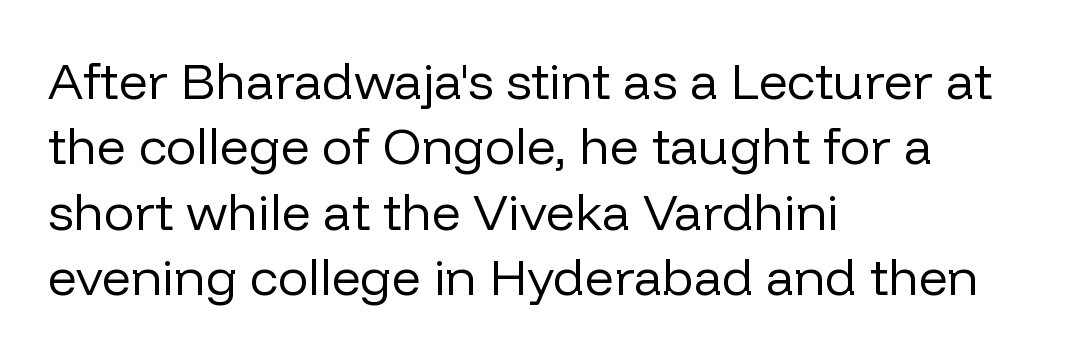
Q: Is the text bold? A: No.
Q: Is the text italic (slanted)? A: No, it is upright.
Q: Is the typeface a serif or a sans-serif typeface? A: Sans-serif.
Q: Is the text underlined? A: No.
Q: How is the paragraph aligned? A: Left-aligned.
Q: Is the spacing between letters normal or unusually wide? A: Normal.
Q: Is the spacing between lines tight, normal or loose? A: Normal.
Q: Width (condensed, normal, or wide)? A: Normal.
Q: Stroke contrast? A: Low.
Q: x-height? A: Medium.
Q: Monospaced? A: No.
